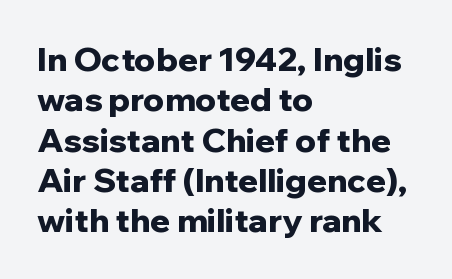
The image shows 33 px bold sans-serif type, upright; set left-aligned, line spacing 1.22x, normal letter spacing, not underlined; low stroke contrast and a medium x-height.
